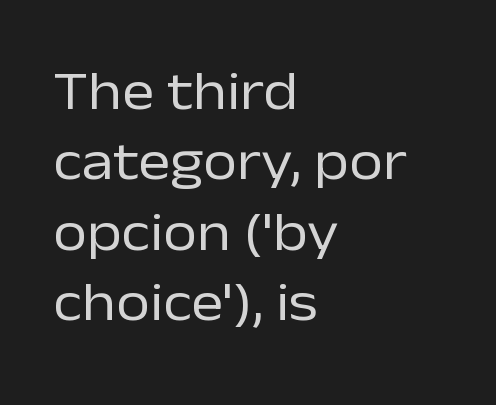
The image shows 55 px regular-weight sans-serif type, upright; set left-aligned, normal line spacing (1.28x), normal letter spacing, not underlined; low stroke contrast and a medium x-height.
